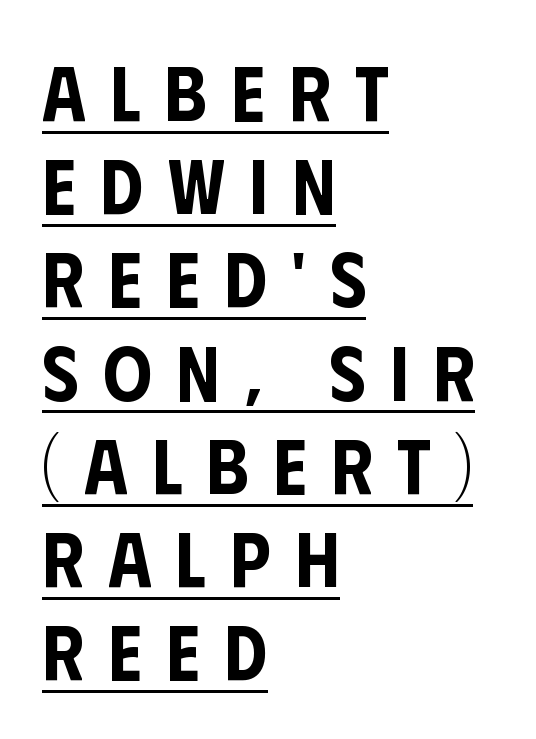
The image shows 77 px condensed sans-serif type, upright; set left-aligned, line spacing 1.21x, unusually wide letter spacing (+0.32 em), underlined; low stroke contrast and a large x-height.
